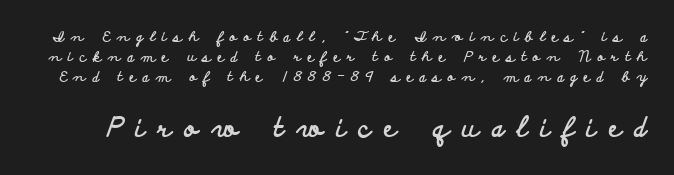
{"bold": "yes", "underline": "no", "line_spacing": "normal", "line_spacing_ratio": 1.44, "letter_spacing": "wide", "letter_spacing_em": 0.48, "larger_block": "second", "size_ratio": 1.93, "glyph_px": 27}
